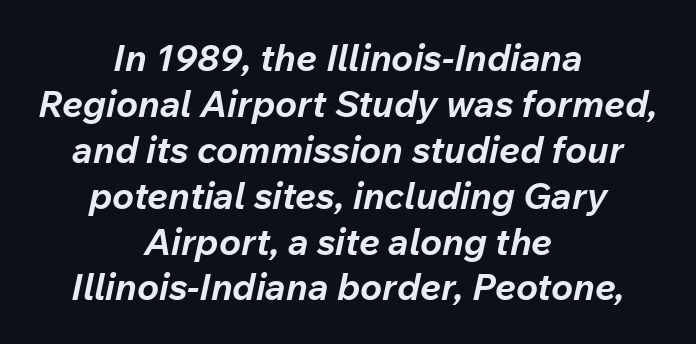
Q: Is the text bold? A: Yes.
Q: Is the text italic (slanted)? A: Yes, it leans right by about 12 degrees.
Q: Is the text underlined? A: No.
Q: How is the paragraph aligned? A: Centered.
Q: Is the spacing between letters normal or unusually wide? A: Normal.
Q: Width (condensed, normal, or wide)? A: Normal.
Q: Stroke contrast? A: Low.
Q: x-height? A: Medium.
Q: Monospaced? A: No.
